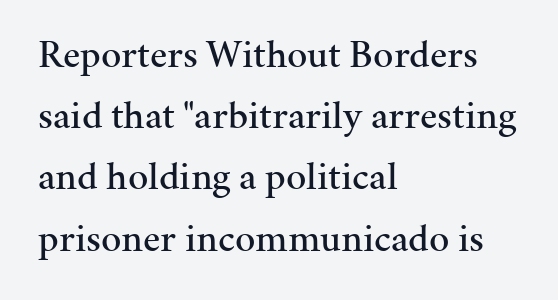
Q: Is the text italic (slanted)? A: No, it is upright.
Q: Is the typeface a serif or a sans-serif typeface? A: Serif.
Q: Is the text underlined? A: No.
Q: How is the paragraph aligned? A: Left-aligned.
Q: Is the spacing between letters normal or unusually wide? A: Normal.
Q: Is the spacing between lines tight, normal or loose? A: Normal.
Q: Width (condensed, normal, or wide)? A: Normal.
Q: Stroke contrast? A: Medium.
Q: x-height? A: Medium.
Q: Monospaced? A: No.
